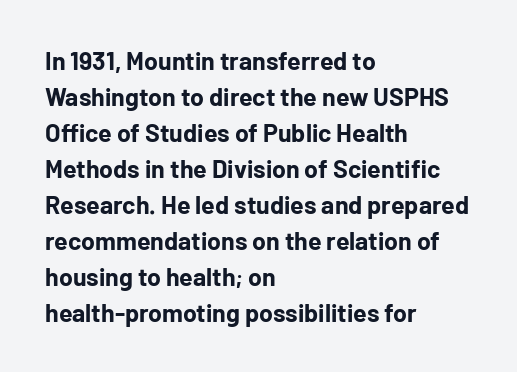
Nope, not italic — everything's standing straight. A normal amount of white space separates one row of letters from the next. Pretty heavy lettering here — definitely bold. Line starts are locked; line ends wander. Tracking here is standard; glyphs follow each other at the usual distance. Decoration check: the copy has no underline.
